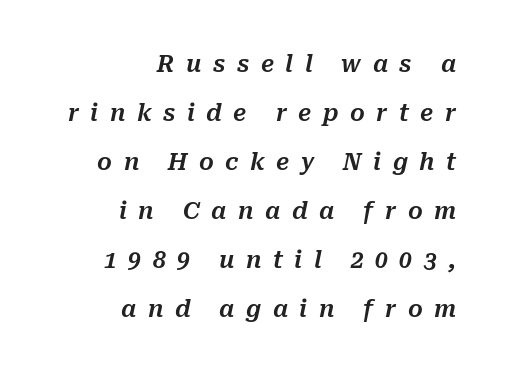
The image shows 23 px text type, italic (leaning right); set right-aligned, loose line spacing (2.13x), unusually wide letter spacing (+0.5 em), not underlined.
